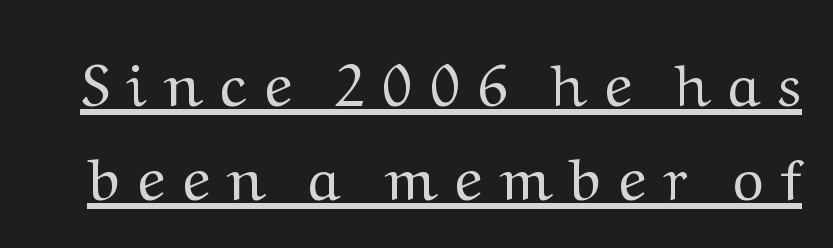
Q: Is the text bold? A: No.
Q: Is the text italic (slanted)? A: No, it is upright.
Q: Is the typeface a serif or a sans-serif typeface? A: Serif.
Q: Is the text underlined? A: Yes.
Q: Is the spacing between letters normal or unusually wide? A: Unusually wide.
Q: Is the spacing between lines tight, normal or loose? A: Normal.
Q: Width (condensed, normal, or wide)? A: Wide.
Q: Stroke contrast? A: Medium.
Q: x-height? A: Medium.
Q: Monospaced? A: No.
